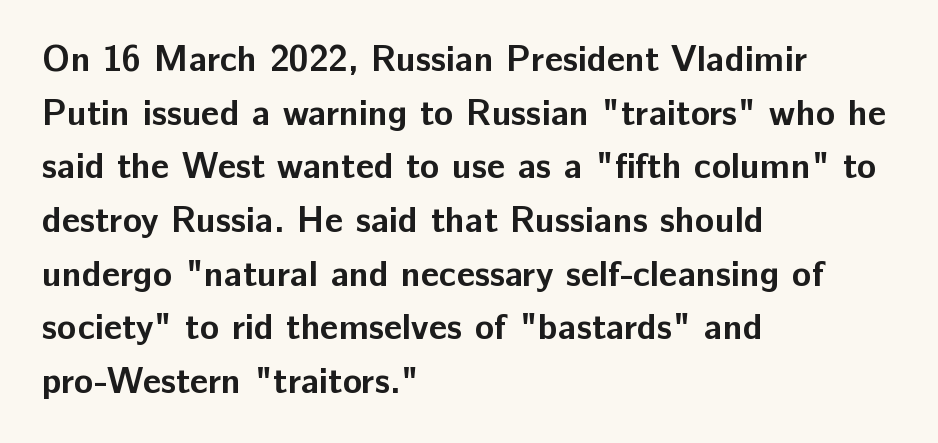
Q: Is the text bold? A: Yes.
Q: Is the text italic (slanted)? A: No, it is upright.
Q: Is the typeface a serif or a sans-serif typeface? A: Sans-serif.
Q: Is the text underlined? A: No.
Q: How is the paragraph aligned? A: Left-aligned.
Q: Is the spacing between letters normal or unusually wide? A: Normal.
Q: Is the spacing between lines tight, normal or loose? A: Normal.
Q: Width (condensed, normal, or wide)? A: Normal.
Q: Stroke contrast? A: Low.
Q: x-height? A: Medium.
Q: Monospaced? A: No.
